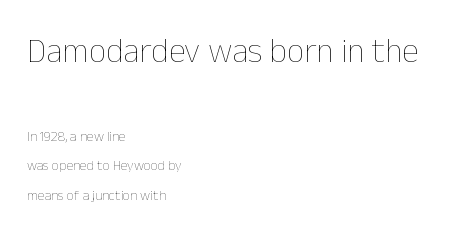
{"italic": "no", "bold": "no", "weight": "thin", "width": "normal", "stroke_contrast": "low", "x_height": "medium", "monospaced": "no", "underline": "no", "align": "left", "line_spacing": "loose", "line_spacing_ratio": 2.11, "letter_spacing": "normal", "letter_spacing_em": 0.0, "larger_block": "first", "size_ratio": 2.43, "glyph_px": 34}
